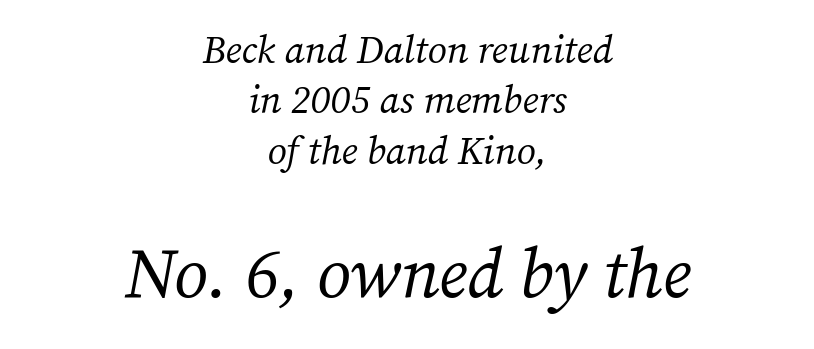
{"serif": "yes", "italic": "yes", "lean": "right", "slant_degrees": 12, "bold": "no", "weight": "regular", "width": "normal", "stroke_contrast": "medium", "x_height": "medium", "monospaced": "no", "underline": "no", "align": "center", "line_spacing": "normal", "line_spacing_ratio": 1.29, "letter_spacing": "normal", "letter_spacing_em": 0.0, "larger_block": "second", "size_ratio": 1.77, "glyph_px": 69}
